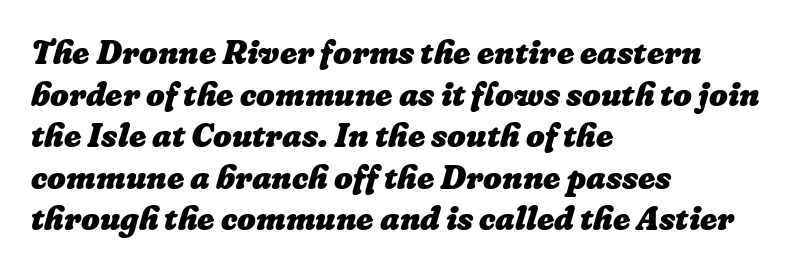
Q: Is the text bold? A: Yes.
Q: Is the text underlined? A: No.
Q: How is the paragraph aligned? A: Left-aligned.
Q: Is the spacing between letters normal or unusually wide? A: Normal.
Q: Is the spacing between lines tight, normal or loose? A: Normal.
Q: Width (condensed, normal, or wide)? A: Normal.
Q: Stroke contrast? A: Low.
Q: x-height? A: Medium.
Q: Monospaced? A: No.
